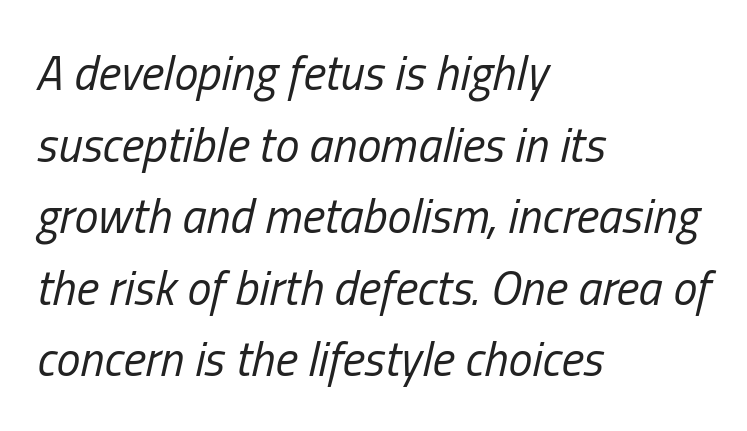
The image shows 48 px regular-weight, condensed type, italic (leaning right); set left-aligned, normal line spacing (1.49x), normal letter spacing, not underlined; low stroke contrast and a medium x-height.
